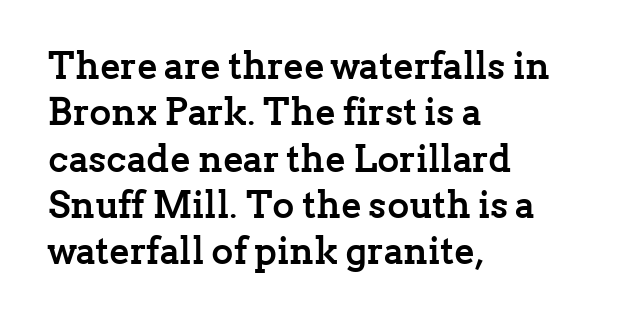
The image shows 38 px semibold serif type, upright; set left-aligned, line spacing 1.22x, normal letter spacing, not underlined; low stroke contrast and a medium x-height.
